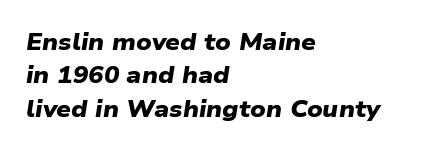
Q: Is the text bold? A: Yes.
Q: Is the text underlined? A: No.
Q: How is the paragraph aligned? A: Left-aligned.
Q: Is the spacing between letters normal or unusually wide? A: Normal.
Q: Is the spacing between lines tight, normal or loose? A: Normal.
